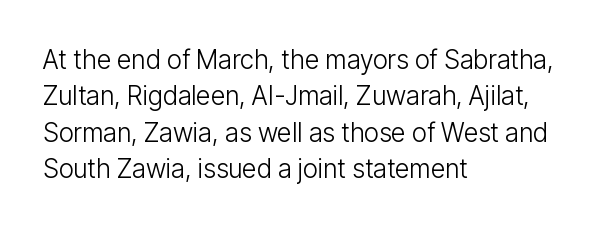
{"italic": "no", "bold": "no", "underline": "no", "align": "left", "line_spacing": "normal", "line_spacing_ratio": 1.4, "letter_spacing": "normal", "letter_spacing_em": 0.0, "glyph_px": 26}
